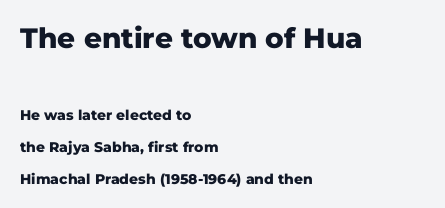
{"serif": "no", "italic": "no", "bold": "yes", "weight": "heavy", "width": "normal", "stroke_contrast": "low", "x_height": "medium", "monospaced": "no", "underline": "no", "align": "left", "line_spacing": "loose", "line_spacing_ratio": 2.27, "letter_spacing": "normal", "letter_spacing_em": 0.0, "larger_block": "first", "size_ratio": 2.0, "glyph_px": 28}
